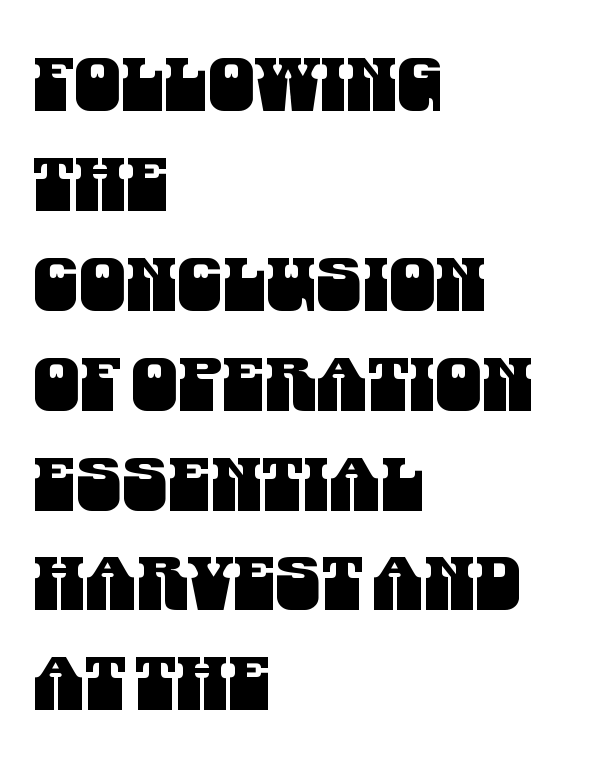
Q: Is the typeface a serif or a sans-serif typeface? A: Sans-serif.
Q: Is the text underlined? A: No.
Q: How is the paragraph aligned? A: Left-aligned.
Q: Is the spacing between letters normal or unusually wide? A: Normal.
Q: Is the spacing between lines tight, normal or loose? A: Normal.
Q: Width (condensed, normal, or wide)? A: Condensed.
Q: Stroke contrast? A: Medium.
Q: x-height? A: Large.
Q: Monospaced? A: No.
